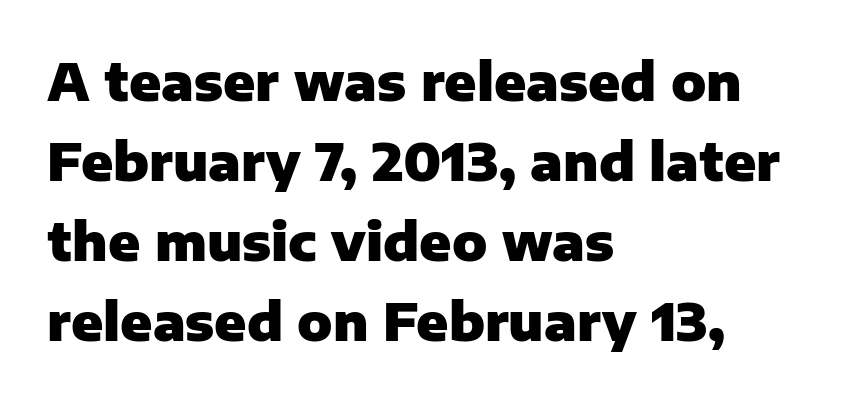
A typesetter would call this leading conventional body-copy spacing. Character widths vary here, with narrow letters taking less room than wide ones. Layout note: lines flush left. The foot of each line stays bare and open.
